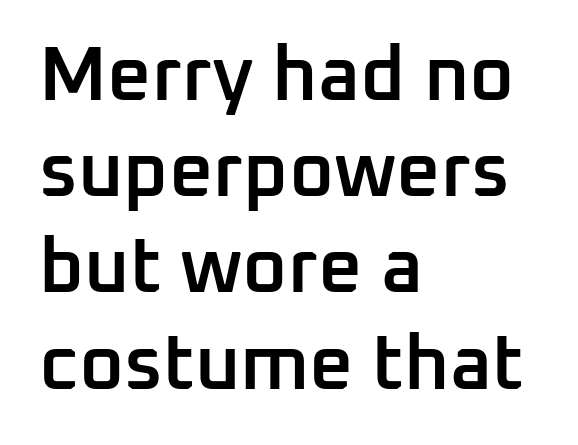
{"serif": "no", "italic": "no", "bold": "semi", "weight": "semibold", "width": "normal", "stroke_contrast": "low", "x_height": "medium", "monospaced": "no", "underline": "no", "align": "left", "line_spacing": "normal", "line_spacing_ratio": 1.25, "letter_spacing": "normal", "letter_spacing_em": 0.0, "glyph_px": 77}
